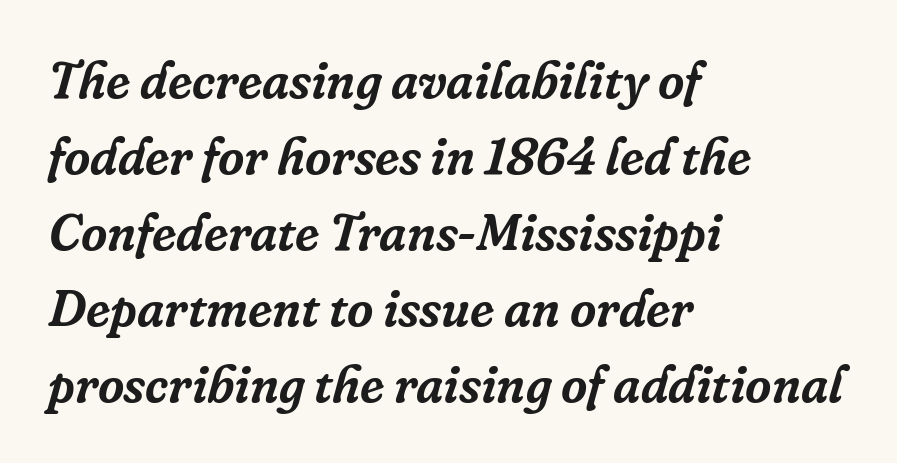
Leading matches the norm, producing a regular column. This is oblique type, the kind used for emphasis or titles. Compared with a centered layout, this one pins lines to the left instead. Font category for this specimen: serif.
